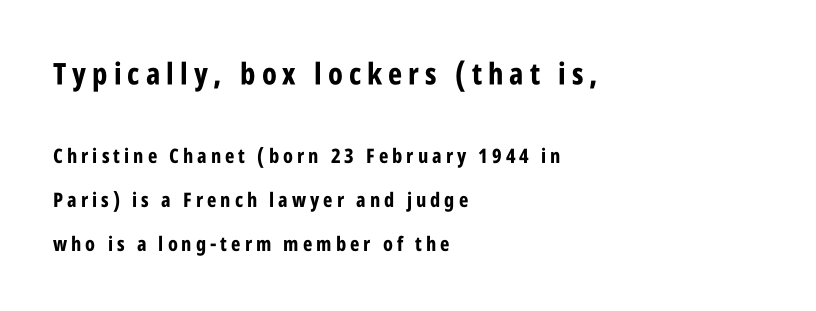
The image shows 30 px bold, condensed sans-serif type, upright; set left-aligned, loose line spacing (2.18x), unusually wide letter spacing (+0.2 em), not underlined; the first (top) block is 1.5x larger; low stroke contrast and a large x-height.
